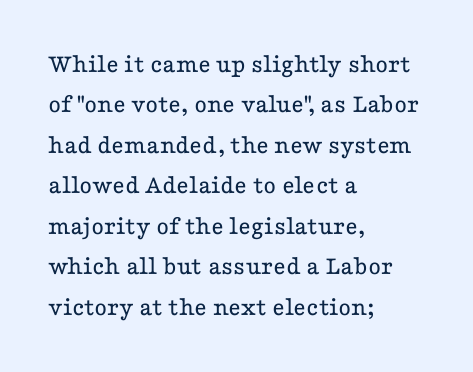
The passage shown stacks its lines at a standard gap. Students, note that the glyphs here touch the page at normal intervals. This reads as an unemphasized weight, regular at the heaviest. Typeset ragged right — the left edge is the straight one. No italicization has been applied; the sample stays upright.
